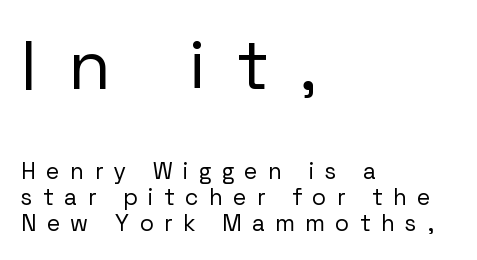
{"serif": "no", "italic": "no", "bold": "no", "weight": "regular", "width": "normal", "stroke_contrast": "low", "x_height": "medium", "monospaced": "no", "underline": "no", "align": "left", "line_spacing": "tight", "line_spacing_ratio": 1.15, "letter_spacing": "wide", "letter_spacing_em": 0.47, "larger_block": "first", "size_ratio": 3.0, "glyph_px": 69}
